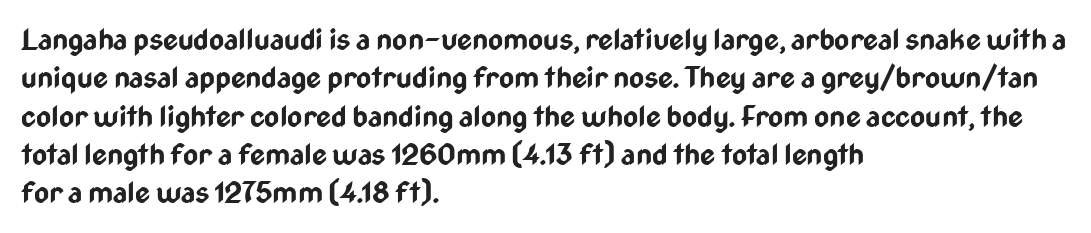
{"serif": "no", "italic": "no", "bold": "yes", "weight": "bold", "width": "condensed", "stroke_contrast": "low", "x_height": "medium", "monospaced": "no", "underline": "no", "align": "left", "line_spacing": "normal", "line_spacing_ratio": 1.32, "letter_spacing": "normal", "letter_spacing_em": 0.0, "glyph_px": 29}
